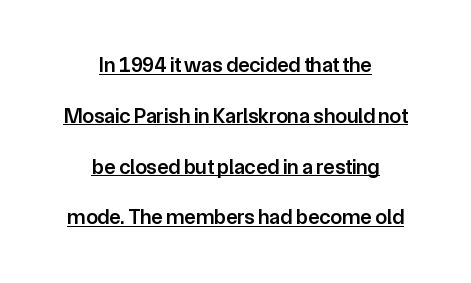
The image shows 21 px text type, upright; set centered, loose line spacing (2.42x), normal letter spacing, underlined.
